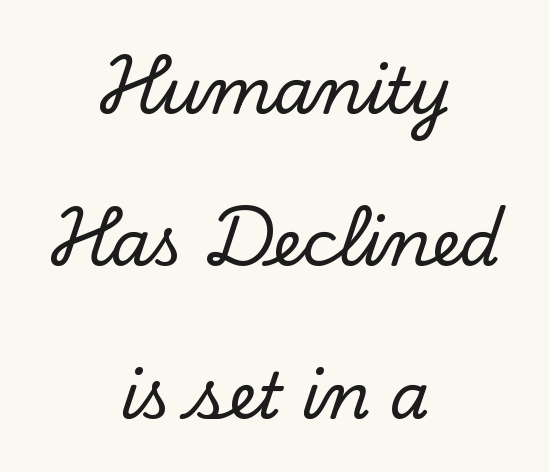
Q: Is the text italic (slanted)? A: Yes.
Q: Is the typeface a serif or a sans-serif typeface? A: Serif.
Q: Is the text underlined? A: No.
Q: How is the paragraph aligned? A: Centered.
Q: Is the spacing between letters normal or unusually wide? A: Normal.
Q: Is the spacing between lines tight, normal or loose? A: Loose.
Q: Width (condensed, normal, or wide)? A: Normal.
Q: Stroke contrast? A: Low.
Q: x-height? A: Small.
Q: Monospaced? A: No.
